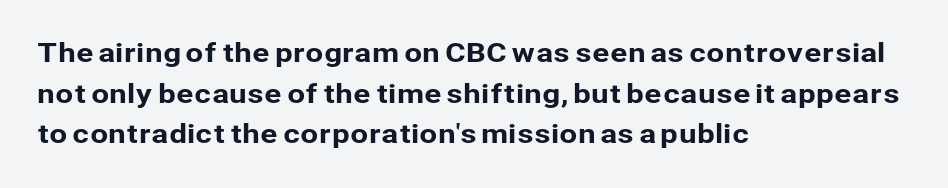
This rendering features lettering with no underline. How are the letters spaced? Ordinarily, with no added tracking. The setting favours the left margin, as ordinary paragraphs usually do. Does the lettering tilt? It doesn't — this is upright. Summary of vertical rhythm: regular, with standard interline spacing.
